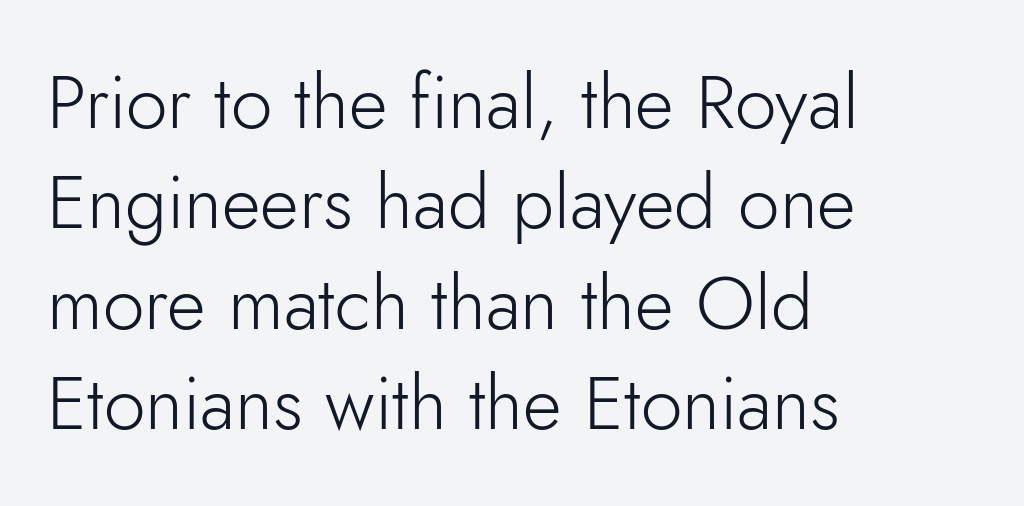
{"serif": "no", "italic": "no", "bold": "no", "weight": "light", "width": "normal", "stroke_contrast": "low", "x_height": "small", "monospaced": "no", "underline": "no", "align": "left", "line_spacing": "normal", "line_spacing_ratio": 1.34, "letter_spacing": "normal", "letter_spacing_em": 0.0, "glyph_px": 75}
